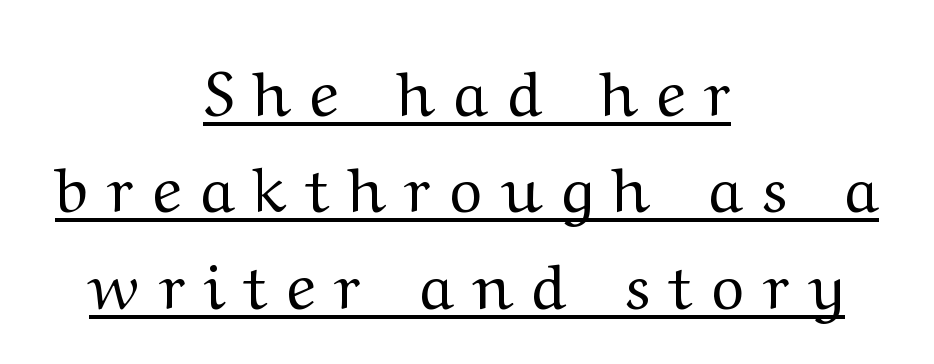
{"serif": "yes", "italic": "no", "bold": "no", "weight": "regular", "width": "wide", "stroke_contrast": "medium", "x_height": "medium", "monospaced": "no", "underline": "yes", "align": "center", "line_spacing": "normal", "line_spacing_ratio": 1.53, "letter_spacing": "wide", "letter_spacing_em": 0.3, "glyph_px": 63}
